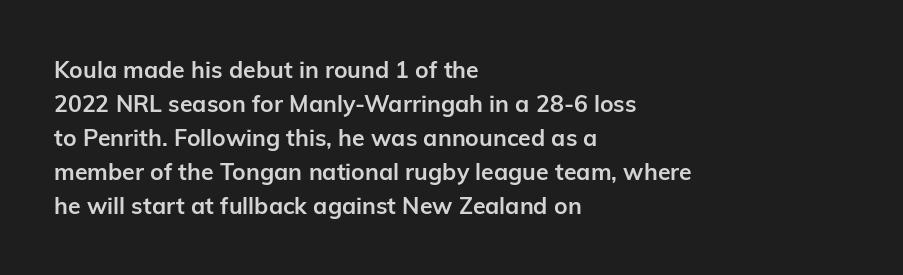
The image shows 23 px bold type, upright; set left-aligned, normal line spacing (1.48x), normal letter spacing, not underlined.
